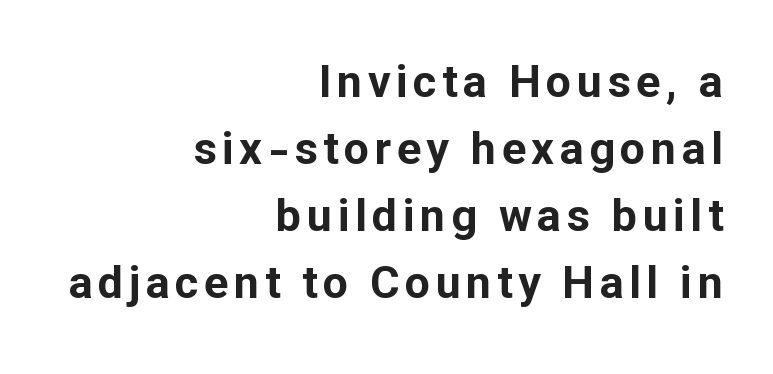
The image shows 45 px bold sans-serif type, upright; set right-aligned, normal line spacing (1.49x), not underlined; low stroke contrast and a medium x-height.
